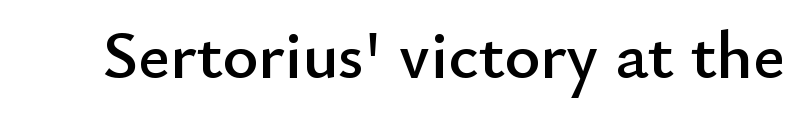
The image shows 68 px sans-serif type, upright; set normal letter spacing, not underlined; low stroke contrast and a small x-height.
